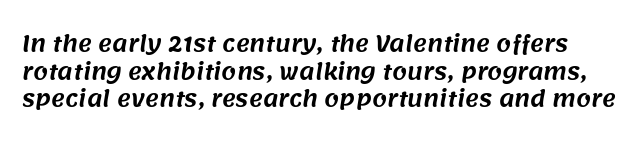
The horizontal fit of the characters is conventional and even. A typesetter would call this leading conventional body-copy spacing. No word sits above an underline.
